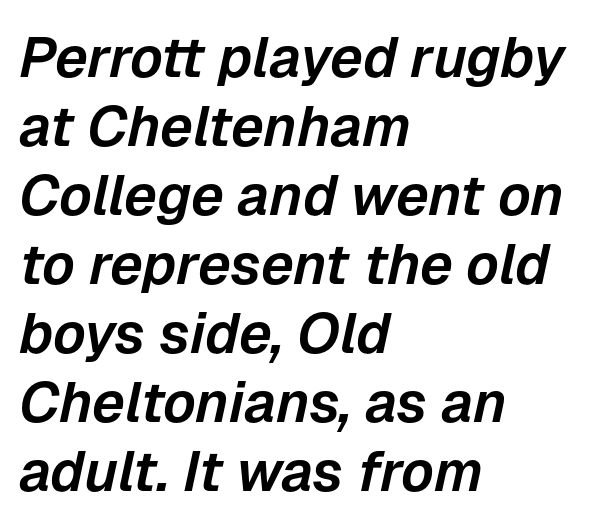
The image shows 57 px text type, italic (leaning right); set left-aligned, line spacing 1.21x, normal letter spacing, not underlined; low stroke contrast and a medium x-height.
